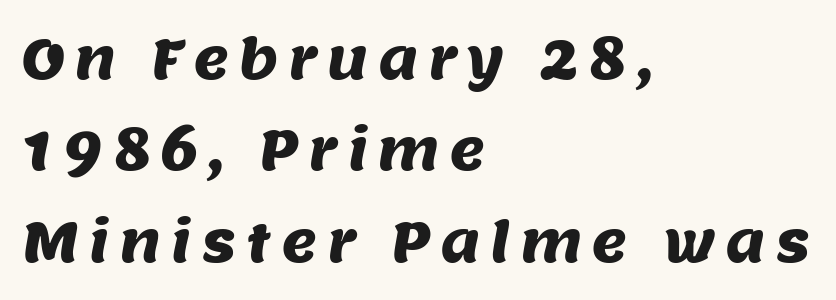
The image shows 55 px sans-serif type; set left-aligned, normal line spacing (1.66x), not underlined; medium stroke contrast and a large x-height.
